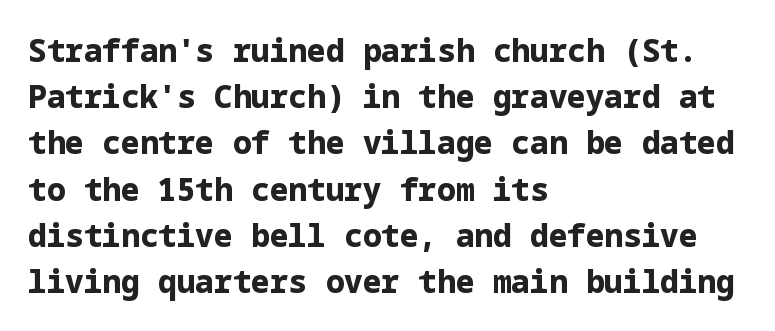
Students, this is bold: see how much ink each stroke carries. Decoration check: the copy has no underline. What stands out about the letter spacing? Nothing — it is the standard amount. Line starts are locked; line ends wander.
